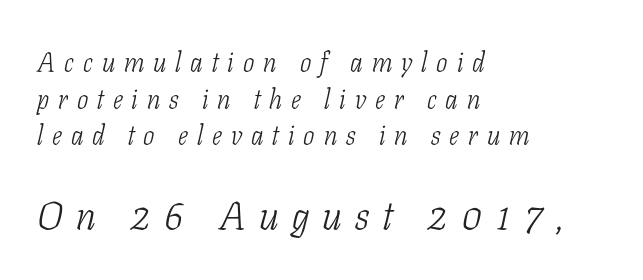
Q: Is the text bold? A: No.
Q: Is the text italic (slanted)? A: Yes, it leans right by about 11 degrees.
Q: Is the typeface a serif or a sans-serif typeface? A: Serif.
Q: Is the text underlined? A: No.
Q: How is the paragraph aligned? A: Left-aligned.
Q: Is the spacing between letters normal or unusually wide? A: Unusually wide.
Q: Is the spacing between lines tight, normal or loose? A: Normal.
Q: Which block of text is set in a larger size, the first (top) or the second (bottom)? A: The second (bottom) one.
Q: Width (condensed, normal, or wide)? A: Condensed.
Q: Stroke contrast? A: Low.
Q: x-height? A: Medium.
Q: Monospaced? A: No.
